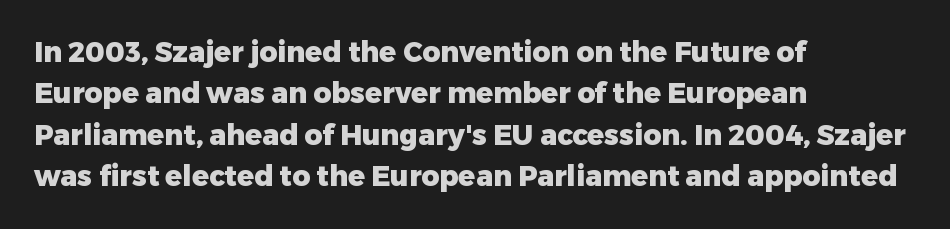
Each row of text sits above clean, open space. Alignment: flush left. Reading down the column, the eye jumps a familiar distance to each next line. Weight check: bold — yes, fully. Typographically, this falls in the sans-serif category.
